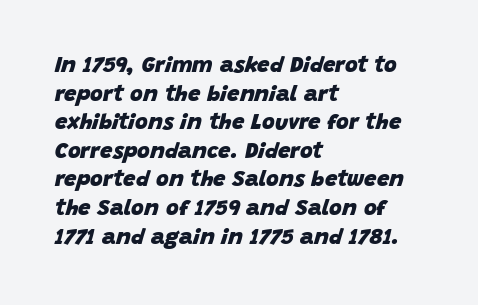
Q: Is the text bold? A: Yes.
Q: Is the text italic (slanted)? A: Yes, it leans right by about 15 degrees.
Q: Is the text underlined? A: No.
Q: How is the paragraph aligned? A: Left-aligned.
Q: Is the spacing between letters normal or unusually wide? A: Normal.
Q: Is the spacing between lines tight, normal or loose? A: Normal.
